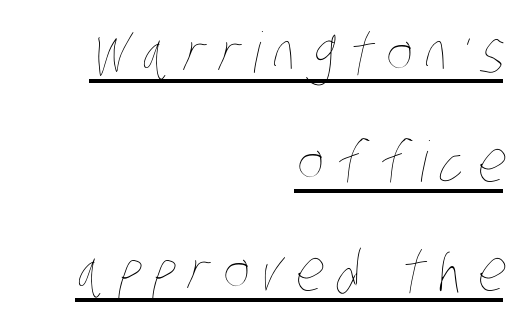
The image shows 56 px thin, condensed type; set right-aligned, loose line spacing (1.95x), unusually wide letter spacing (+0.23 em), underlined; low stroke contrast and a large x-height.
